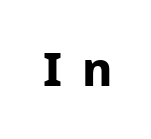
Q: Is the text bold? A: Yes.
Q: Is the text italic (slanted)? A: No, it is upright.
Q: Is the typeface a serif or a sans-serif typeface? A: Sans-serif.
Q: Is the text underlined? A: No.
Q: Is the spacing between letters normal or unusually wide? A: Unusually wide.
Q: Width (condensed, normal, or wide)? A: Normal.
Q: Stroke contrast? A: Low.
Q: x-height? A: Medium.
Q: Monospaced? A: No.
